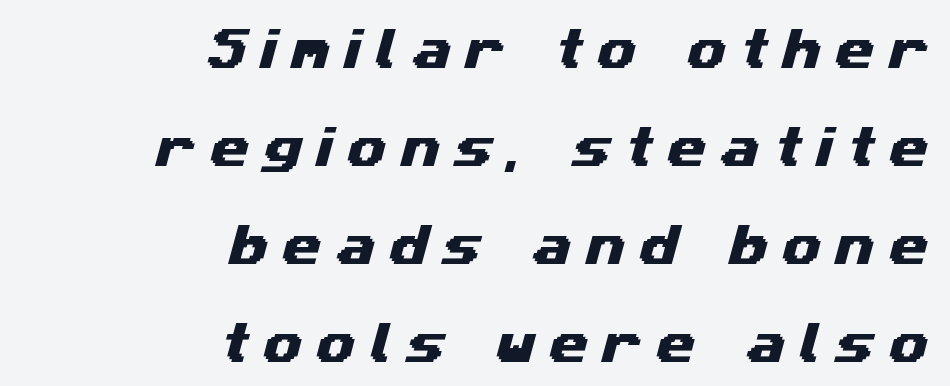
Q: Is the typeface a serif or a sans-serif typeface? A: Sans-serif.
Q: Is the text underlined? A: No.
Q: How is the paragraph aligned? A: Right-aligned.
Q: Is the spacing between letters normal or unusually wide? A: Unusually wide.
Q: Is the spacing between lines tight, normal or loose? A: Loose.
Q: Width (condensed, normal, or wide)? A: Wide.
Q: Stroke contrast? A: Medium.
Q: x-height? A: Medium.
Q: Monospaced? A: No.
